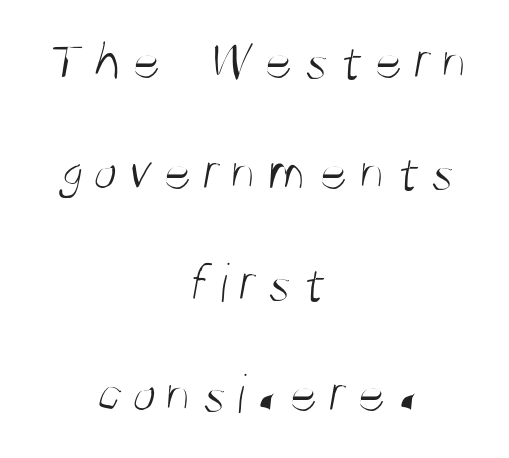
The letters carry no serifs — their stems end cleanly without finishing strokes. Caption: multi-line text, centered on the measure. The passage shown is typed in a proportional face where columns would drift. These glyphs show unthickened strokes, regular width or finer. Honestly, there is no underline to notice here at all. Widely set lines give the paragraph a tall, airy silhouette.
